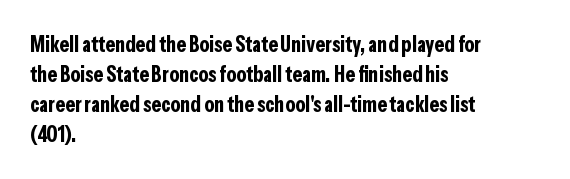
The image shows 22 px bold type, upright; set left-aligned, normal line spacing (1.37x), normal letter spacing, not underlined.
